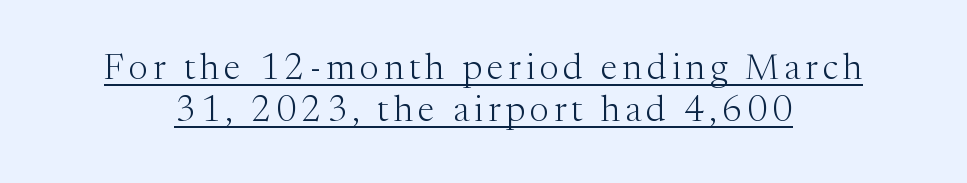
Q: Is the text bold? A: No.
Q: Is the text italic (slanted)? A: No, it is upright.
Q: Is the typeface a serif or a sans-serif typeface? A: Serif.
Q: Is the text underlined? A: Yes.
Q: How is the paragraph aligned? A: Centered.
Q: Width (condensed, normal, or wide)? A: Normal.
Q: Stroke contrast? A: Medium.
Q: x-height? A: Medium.
Q: Monospaced? A: No.
